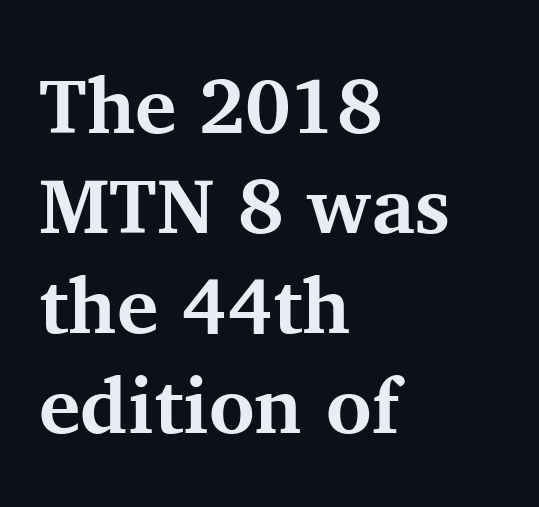
{"serif": "yes", "italic": "no", "bold": "yes", "weight": "bold", "width": "normal", "stroke_contrast": "medium", "x_height": "medium", "monospaced": "no", "underline": "no", "align": "left", "line_spacing": "normal", "line_spacing_ratio": 1.28, "letter_spacing": "normal", "letter_spacing_em": 0.0, "glyph_px": 78}
